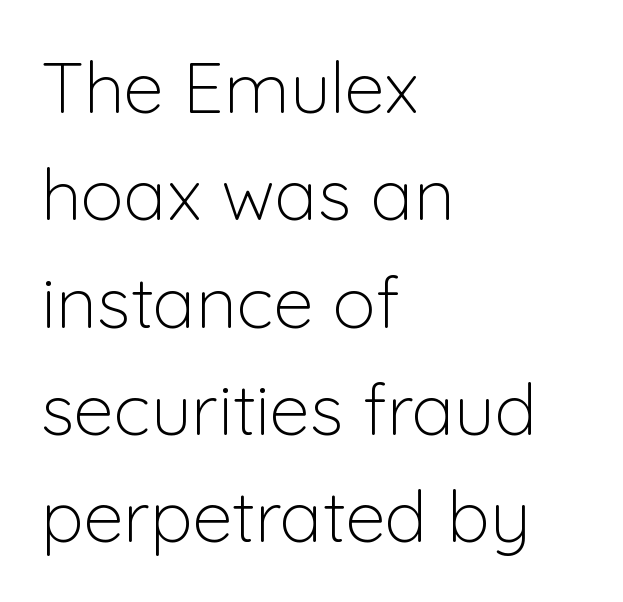
Q: Is the text bold? A: No.
Q: Is the text italic (slanted)? A: No, it is upright.
Q: Is the typeface a serif or a sans-serif typeface? A: Sans-serif.
Q: Is the text underlined? A: No.
Q: How is the paragraph aligned? A: Left-aligned.
Q: Is the spacing between letters normal or unusually wide? A: Normal.
Q: Is the spacing between lines tight, normal or loose? A: Normal.
Q: Width (condensed, normal, or wide)? A: Normal.
Q: Stroke contrast? A: Low.
Q: x-height? A: Medium.
Q: Monospaced? A: No.
